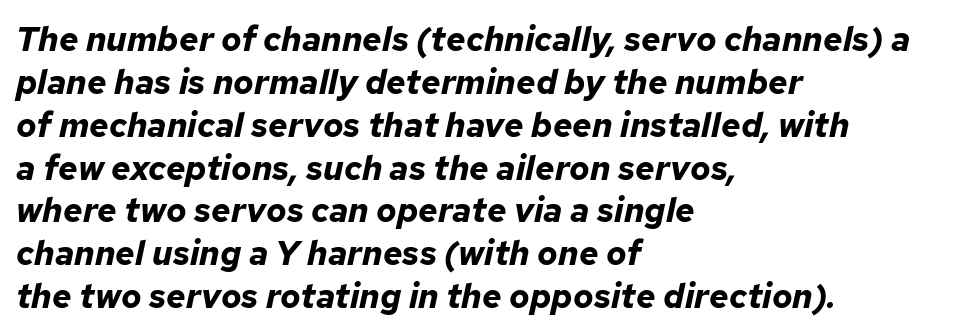
{"italic": "yes", "lean": "right", "slant_degrees": 12, "bold": "yes", "weight": "bold", "width": "normal", "stroke_contrast": "low", "x_height": "medium", "monospaced": "no", "underline": "no", "align": "left", "line_spacing": "normal", "line_spacing_ratio": 1.26, "letter_spacing": "normal", "letter_spacing_em": 0.0, "glyph_px": 34}
